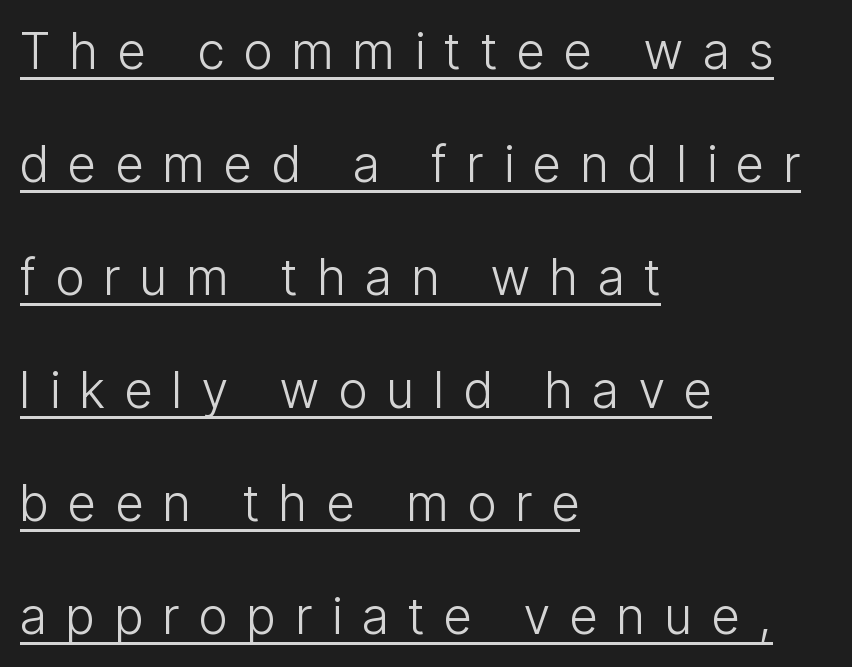
Q: Is the text bold? A: No.
Q: Is the text italic (slanted)? A: No, it is upright.
Q: Is the typeface a serif or a sans-serif typeface? A: Sans-serif.
Q: Is the text underlined? A: Yes.
Q: How is the paragraph aligned? A: Left-aligned.
Q: Is the spacing between letters normal or unusually wide? A: Unusually wide.
Q: Is the spacing between lines tight, normal or loose? A: Loose.
Q: Width (condensed, normal, or wide)? A: Condensed.
Q: Stroke contrast? A: Low.
Q: x-height? A: Medium.
Q: Monospaced? A: No.
